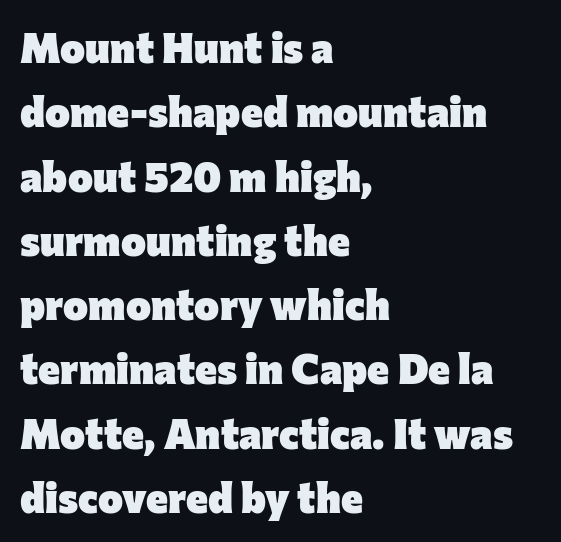
This sample keeps an unexceptional amount of space between lines. Where is the straight margin? On the left. Compared with typical body copy, the letter spacing here is the same. The face used here has the dense, thick strokes of a bold. No italicization has been applied; the sample stays upright.
